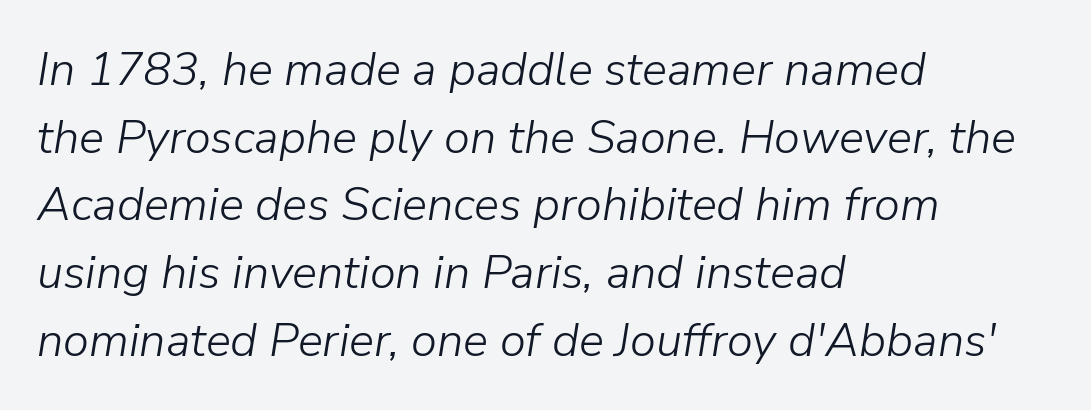
The image shows 47 px light type, italic (leaning right); set left-aligned, normal line spacing (1.44x), normal letter spacing, not underlined; low stroke contrast and a medium x-height.
